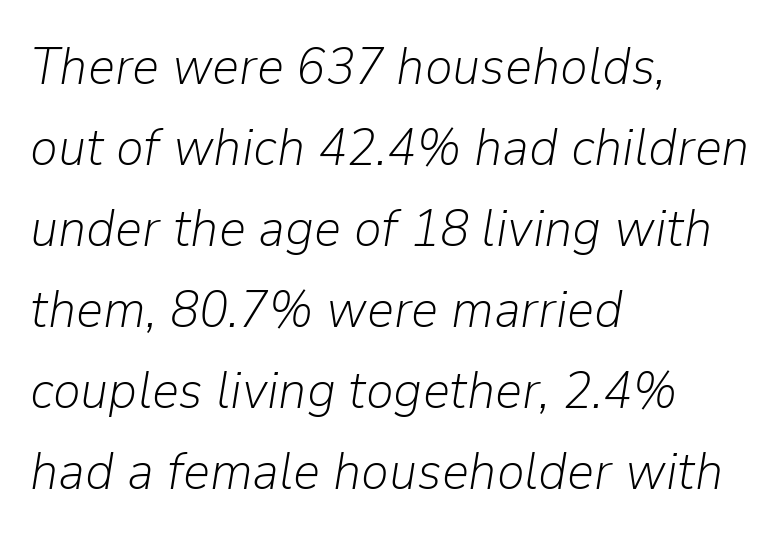
This sample has the flowing, uneven cadence of proportional lettering. A normal amount of white space separates one row of letters from the next. You could call the tracking neutral — neither tight nor loose. If you drew a ruler down the left edge, every line would touch it. No extra ink here — the face is not bold. Underlining? Definitely not there.
